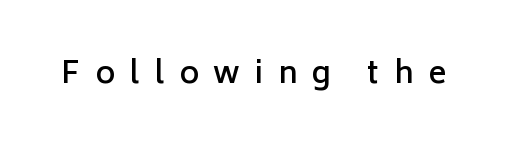
Q: Is the text bold? A: Semi-bold.
Q: Is the text italic (slanted)? A: No, it is upright.
Q: Is the typeface a serif or a sans-serif typeface? A: Sans-serif.
Q: Is the text underlined? A: No.
Q: Is the spacing between letters normal or unusually wide? A: Unusually wide.
Q: Width (condensed, normal, or wide)? A: Normal.
Q: Stroke contrast? A: Low.
Q: x-height? A: Medium.
Q: Monospaced? A: No.
